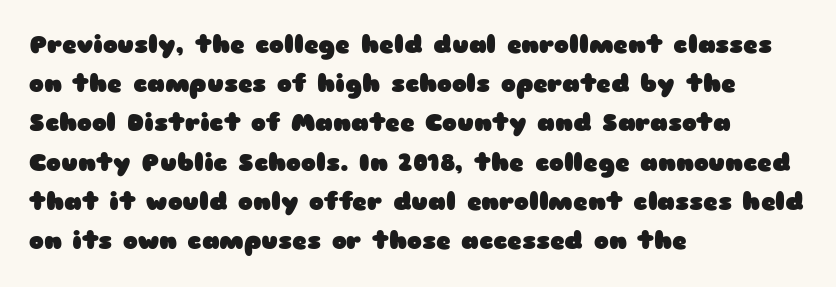
Q: Is the text bold? A: Yes.
Q: Is the text italic (slanted)? A: No, it is upright.
Q: Is the text underlined? A: No.
Q: How is the paragraph aligned? A: Left-aligned.
Q: Is the spacing between letters normal or unusually wide? A: Normal.
Q: Is the spacing between lines tight, normal or loose? A: Normal.
